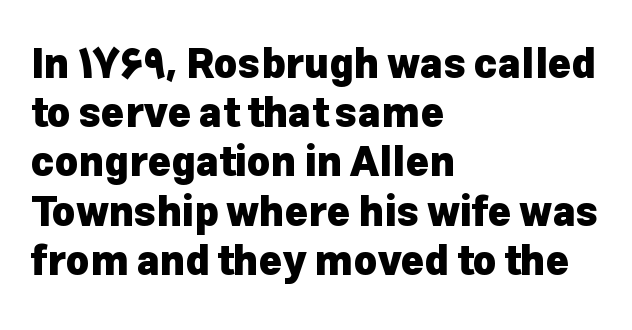
Q: Is the text bold? A: Yes.
Q: Is the text italic (slanted)? A: No, it is upright.
Q: Is the typeface a serif or a sans-serif typeface? A: Sans-serif.
Q: Is the text underlined? A: No.
Q: How is the paragraph aligned? A: Left-aligned.
Q: Is the spacing between letters normal or unusually wide? A: Normal.
Q: Width (condensed, normal, or wide)? A: Normal.
Q: Stroke contrast? A: Low.
Q: x-height? A: Medium.
Q: Monospaced? A: No.
